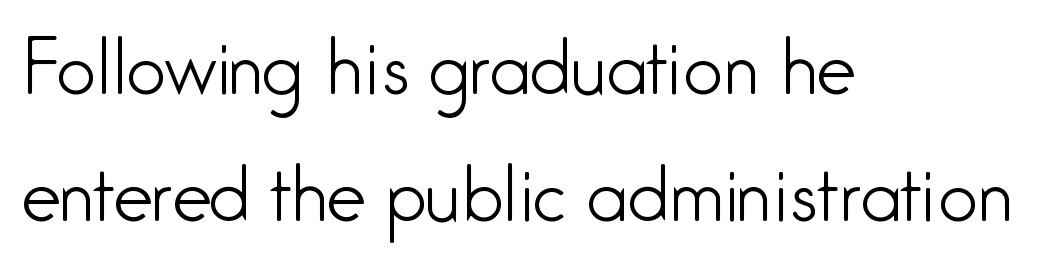
{"serif": "no", "italic": "no", "bold": "no", "weight": "light", "width": "condensed", "stroke_contrast": "low", "x_height": "medium", "monospaced": "no", "underline": "no", "align": "left", "line_spacing_ratio": 1.81, "letter_spacing": "normal", "letter_spacing_em": 0.0, "glyph_px": 70}
